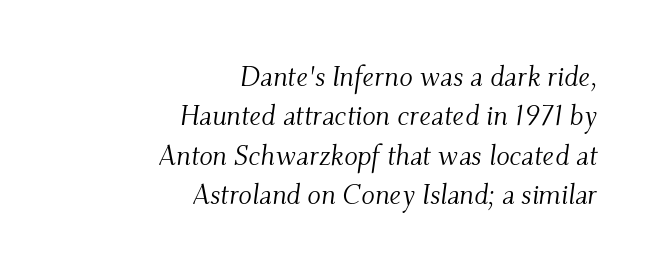
The image shows 28 px light serif type, italic (leaning right); set right-aligned, normal line spacing (1.41x), normal letter spacing, not underlined; medium stroke contrast and a small x-height.
